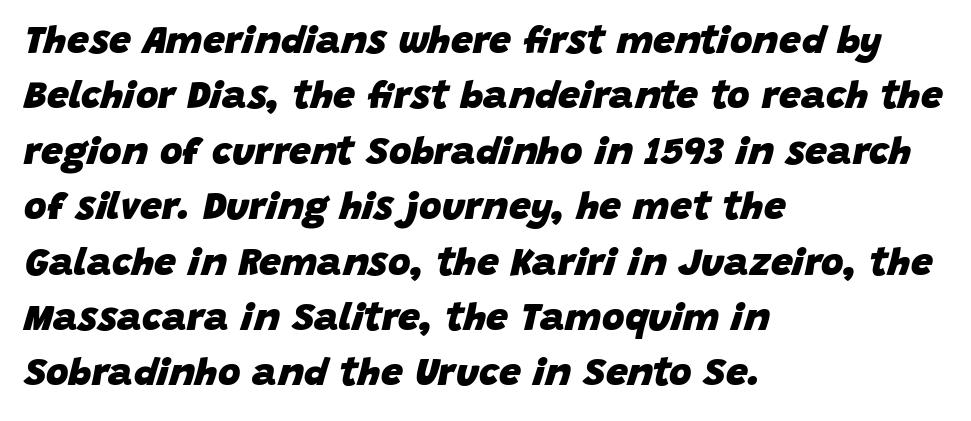
{"italic": "yes", "lean": "right", "slant_degrees": 15, "bold": "yes", "weight": "heavy", "width": "normal", "stroke_contrast": "low", "x_height": "large", "monospaced": "no", "underline": "no", "align": "left", "line_spacing": "normal", "line_spacing_ratio": 1.42, "letter_spacing": "normal", "letter_spacing_em": 0.0, "glyph_px": 39}
